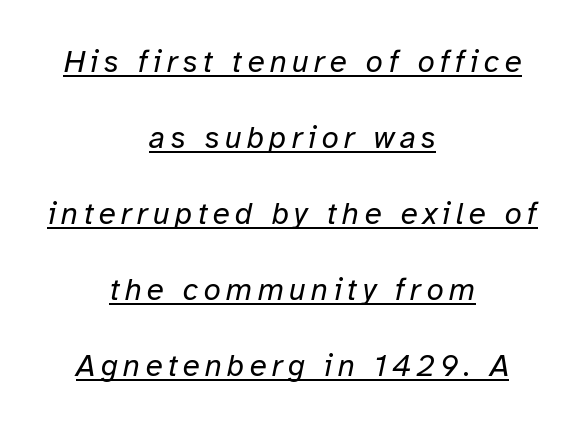
The leading is generous, giving the passage an open texture. Does a line run under the words? Yes, clearly. The face used here is proportionally spaced, like ordinary book or web type. Teacher's note: observe the equal gaps on both sides — that is centered alignment. You can tell it's italic because the verticals aren't actually vertical. The font is comparable to plain body text, perhaps lighter.
